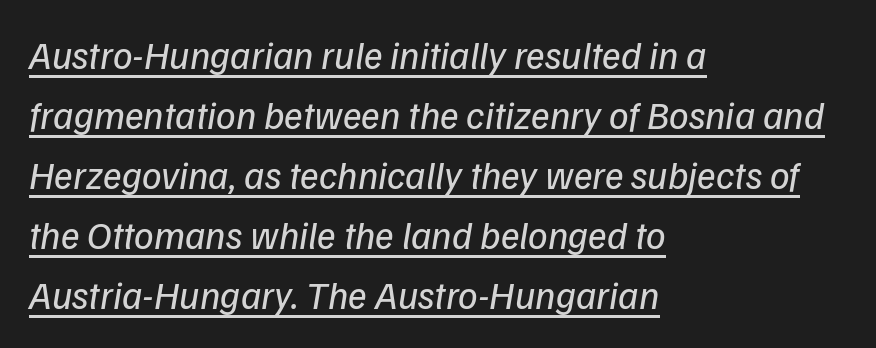
The image shows 39 px regular-weight type, italic (leaning right); set left-aligned, normal line spacing (1.54x), normal letter spacing, underlined; low stroke contrast and a medium x-height.
